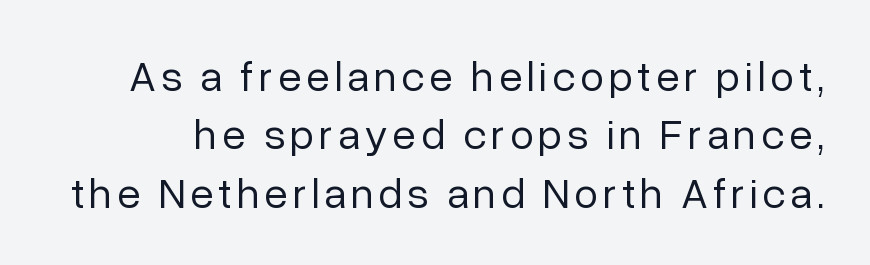
If you measured baseline to baseline, you'd find a middling distance. Each letter keeps its own natural width here, so spacing adapts to shape. Quick note: not italic, upright. Serif or sans? Sans — the stroke terminals are bare. The baseline area is clear.
